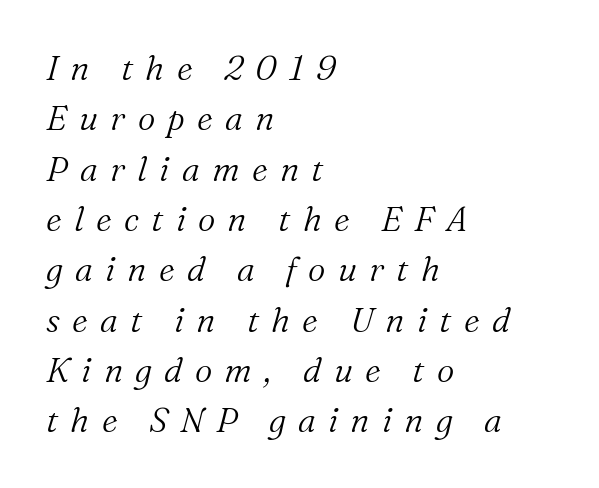
Q: Is the text bold? A: No.
Q: Is the text italic (slanted)? A: Yes, it leans right by about 16 degrees.
Q: Is the typeface a serif or a sans-serif typeface? A: Serif.
Q: Is the text underlined? A: No.
Q: How is the paragraph aligned? A: Left-aligned.
Q: Is the spacing between letters normal or unusually wide? A: Unusually wide.
Q: Is the spacing between lines tight, normal or loose? A: Normal.
Q: Width (condensed, normal, or wide)? A: Normal.
Q: Stroke contrast? A: Medium.
Q: x-height? A: Medium.
Q: Monospaced? A: No.
